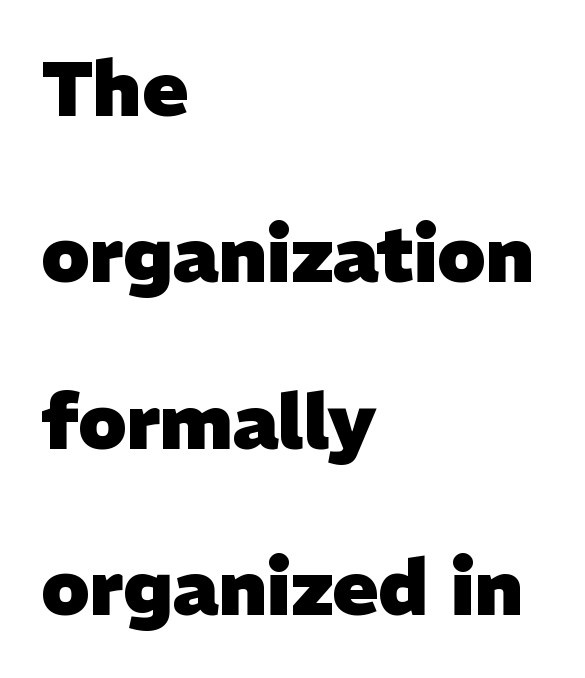
{"serif": "no", "bold": "yes", "weight": "heavy", "width": "normal", "stroke_contrast": "low", "x_height": "medium", "monospaced": "no", "underline": "no", "align": "left", "line_spacing": "loose", "line_spacing_ratio": 2.19, "letter_spacing": "normal", "letter_spacing_em": 0.0, "glyph_px": 76}
